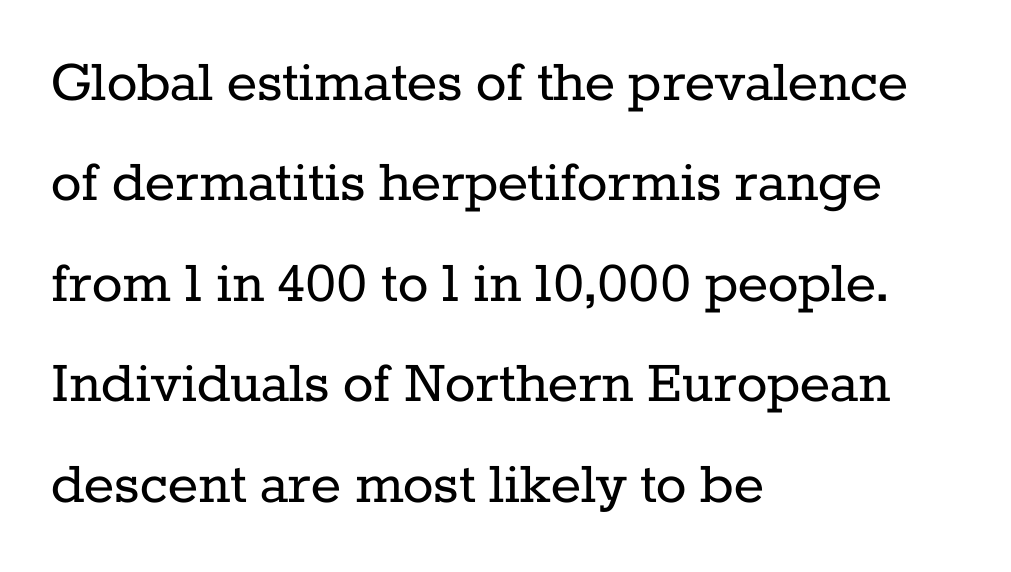
You could not count columns in this text — the font is proportionally spaced. Inter-character spacing is left at the font's built-in metrics. No extra ink here — the face is not bold. The font's upright variant was chosen for this text. Evenly set lines give the paragraph a standard silhouette.
